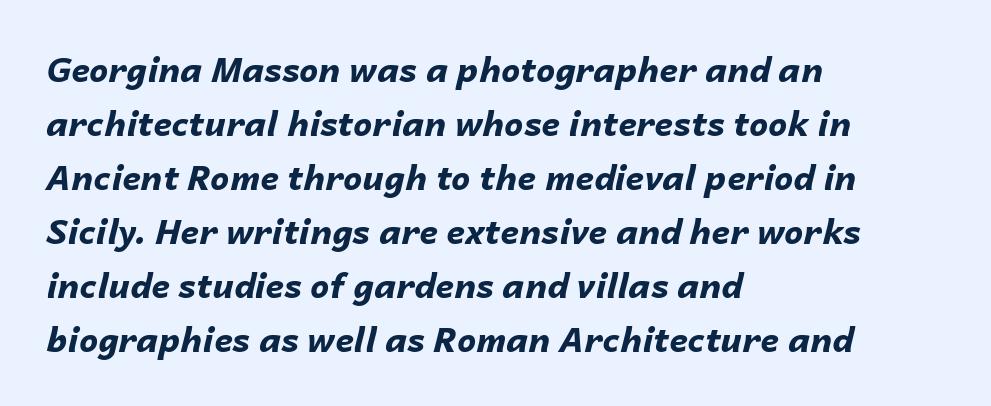
{"italic": "yes", "lean": "right", "slant_degrees": 14, "bold": "yes", "weight": "bold", "width": "normal", "stroke_contrast": "low", "x_height": "medium", "monospaced": "no", "underline": "no", "align": "left", "line_spacing": "normal", "line_spacing_ratio": 1.59, "letter_spacing": "normal", "letter_spacing_em": 0.0, "glyph_px": 34}
